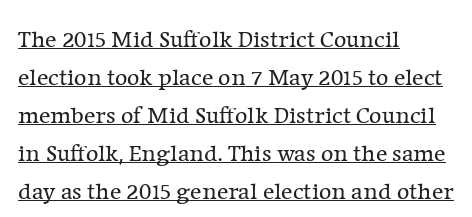
This rendering uses left alignment, leaving the right contour irregular. The rendering uses a moderate line-height, typical for paragraphs. Decoration check: the copy is underlined. Nope, not italic — everything's standing straight. The font is comparable to plain body text, perhaps lighter.
